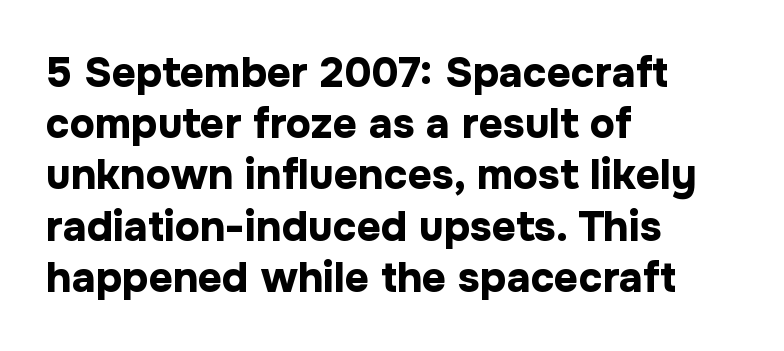
{"serif": "no", "italic": "no", "bold": "yes", "weight": "bold", "width": "normal", "stroke_contrast": "low", "x_height": "medium", "monospaced": "no", "underline": "no", "align": "left", "line_spacing_ratio": 1.22, "letter_spacing": "normal", "letter_spacing_em": 0.0, "glyph_px": 42}
